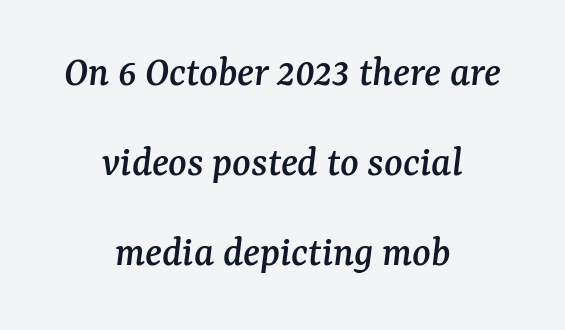
{"serif": "yes", "italic": "yes", "lean": "right", "slant_degrees": 7, "width": "normal", "stroke_contrast": "medium", "x_height": "medium", "monospaced": "no", "underline": "no", "align": "center", "line_spacing": "loose", "line_spacing_ratio": 2.09, "letter_spacing": "normal", "letter_spacing_em": 0.0, "glyph_px": 43}
